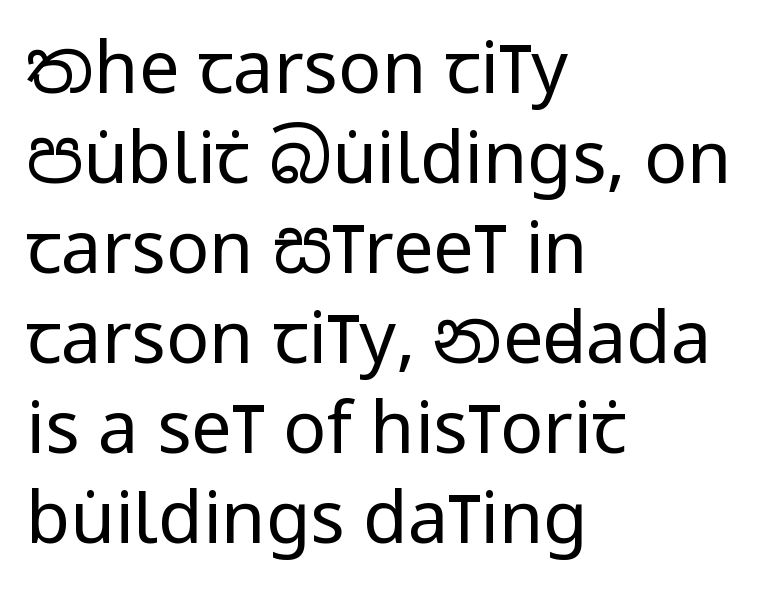
{"serif": "no", "italic": "no", "bold": "no", "weight": "regular", "width": "condensed", "stroke_contrast": "low", "x_height": "large", "monospaced": "no", "underline": "no", "align": "left", "line_spacing": "normal", "line_spacing_ratio": 1.25, "letter_spacing": "normal", "letter_spacing_em": 0.0, "glyph_px": 72}
